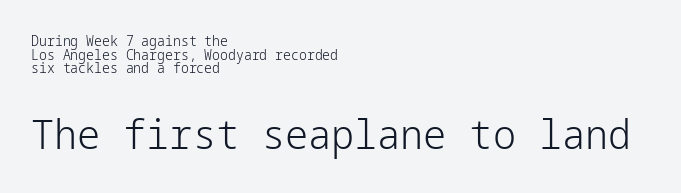
{"serif": "no", "italic": "no", "bold": "no", "weight": "light", "width": "normal", "stroke_contrast": "low", "x_height": "medium", "underline": "no", "align": "left", "line_spacing": "tight", "line_spacing_ratio": 0.98, "letter_spacing": "normal", "letter_spacing_em": 0.0, "larger_block": "second", "size_ratio": 2.93, "glyph_px": 41}
